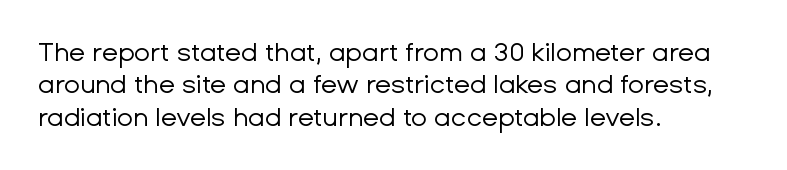
{"italic": "no", "bold": "no", "underline": "no", "align": "left", "line_spacing": "normal", "line_spacing_ratio": 1.25, "letter_spacing": "normal", "letter_spacing_em": 0.0, "glyph_px": 26}
